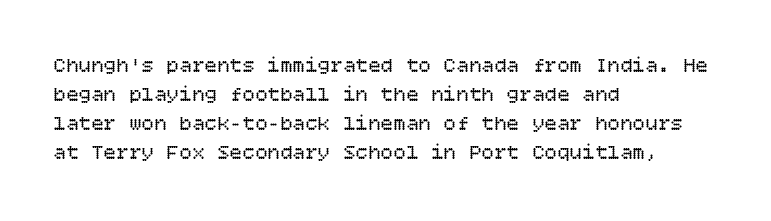
Letters rest on an invisible, unmarked baseline. Heaviness? Minimal to ordinary, like unemphasized prose. The rendering anchors every line to the left-hand side. The line-height multiplier appears to be the usual default.
